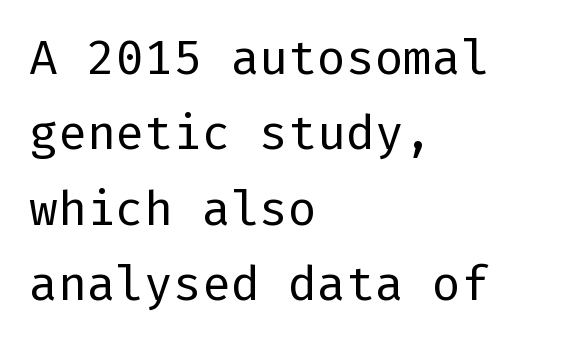
Q: Is the text bold? A: No.
Q: Is the text italic (slanted)? A: No, it is upright.
Q: Is the typeface a serif or a sans-serif typeface? A: Sans-serif.
Q: Is the text underlined? A: No.
Q: How is the paragraph aligned? A: Left-aligned.
Q: Is the spacing between letters normal or unusually wide? A: Normal.
Q: Is the spacing between lines tight, normal or loose? A: Normal.
Q: Width (condensed, normal, or wide)? A: Normal.
Q: Stroke contrast? A: Low.
Q: x-height? A: Medium.
